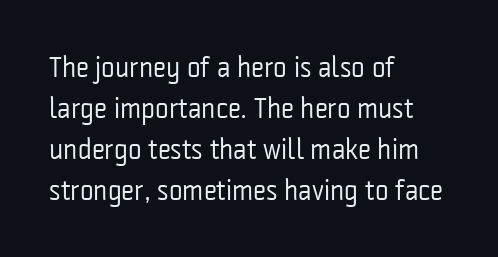
The gap between lines stays unmarked. Posture: vertical. This sample is left-justified, so line endings fall wherever the words run out. A quiet, ordinary-to-light weight characterises the typeface.
